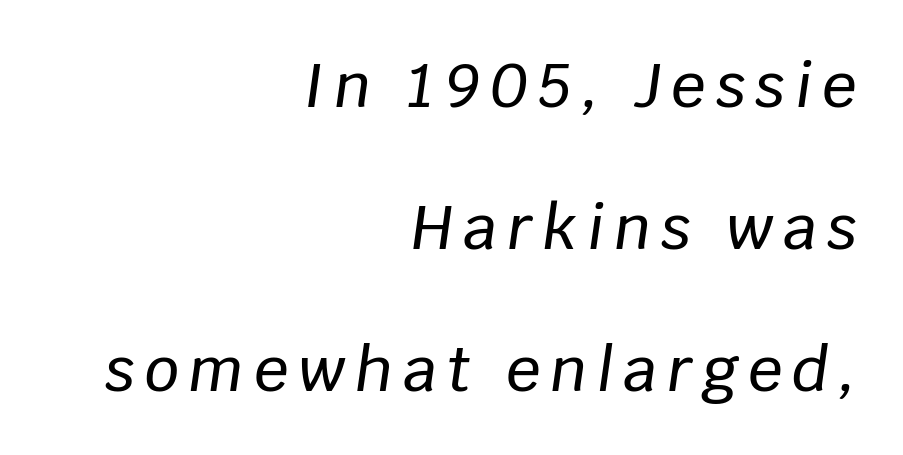
Q: Is the text italic (slanted)? A: Yes, it leans right by about 8 degrees.
Q: Is the text underlined? A: No.
Q: How is the paragraph aligned? A: Right-aligned.
Q: Is the spacing between lines tight, normal or loose? A: Loose.
Q: Width (condensed, normal, or wide)? A: Normal.
Q: Stroke contrast? A: Low.
Q: x-height? A: Large.
Q: Monospaced? A: No.
